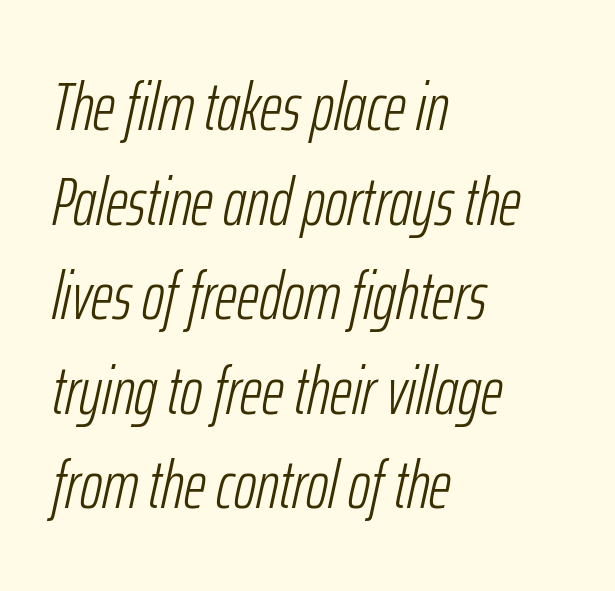
Notice how the stems are inclined rather than vertical — that's the hallmark of italics. The face used here is proportionally spaced, like ordinary book or web type. Line spacing here is normal. Alignment: flush left. A quiet, ordinary-to-light weight characterises the typeface. Underlining? Definitely not there.
